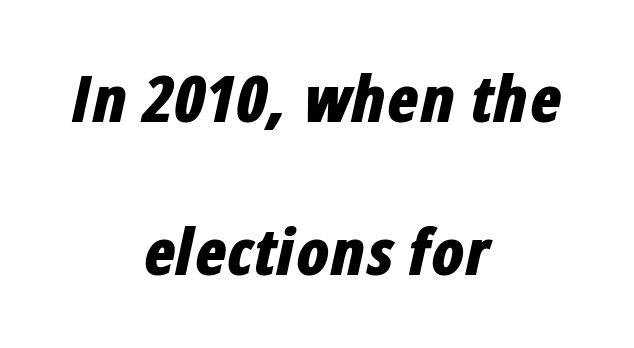
{"italic": "yes", "lean": "right", "slant_degrees": 12, "bold": "yes", "weight": "bold", "width": "condensed", "stroke_contrast": "low", "x_height": "medium", "monospaced": "no", "underline": "no", "align": "center", "line_spacing": "loose", "line_spacing_ratio": 2.36, "letter_spacing": "normal", "letter_spacing_em": 0.0, "glyph_px": 65}
